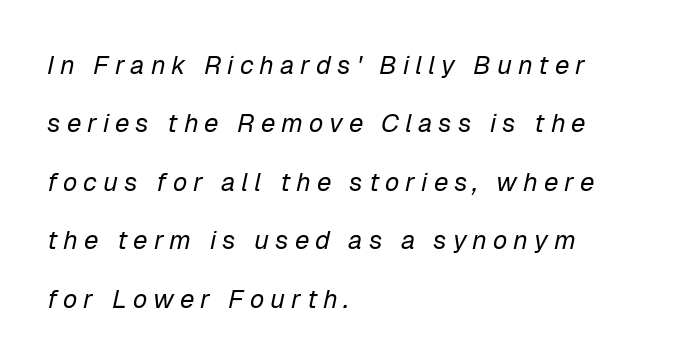
{"italic": "yes", "lean": "right", "slant_degrees": 12, "bold": "no", "underline": "no", "align": "left", "line_spacing": "loose", "line_spacing_ratio": 2.25, "letter_spacing": "wide", "letter_spacing_em": 0.23, "glyph_px": 26}
